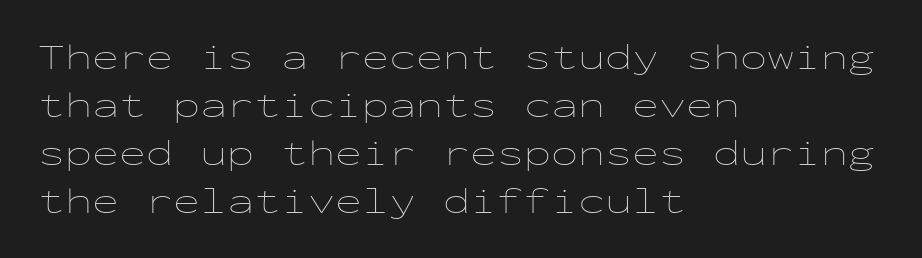
The horizontal fit of the characters is conventional and even. The ragged edge is on the right, which tells us the setting is flush left. The axis of the letterforms is exactly vertical. The foot of each line stays bare and open.
